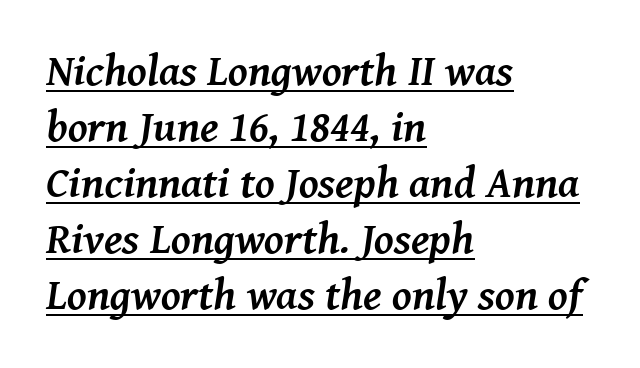
Set as a true bold cut, around the 700 mark. Baseline-to-baseline distance is the conventional proportion of letter height. The face used here appears with an underline applied. All the whitespace from short lines collects on the right.
